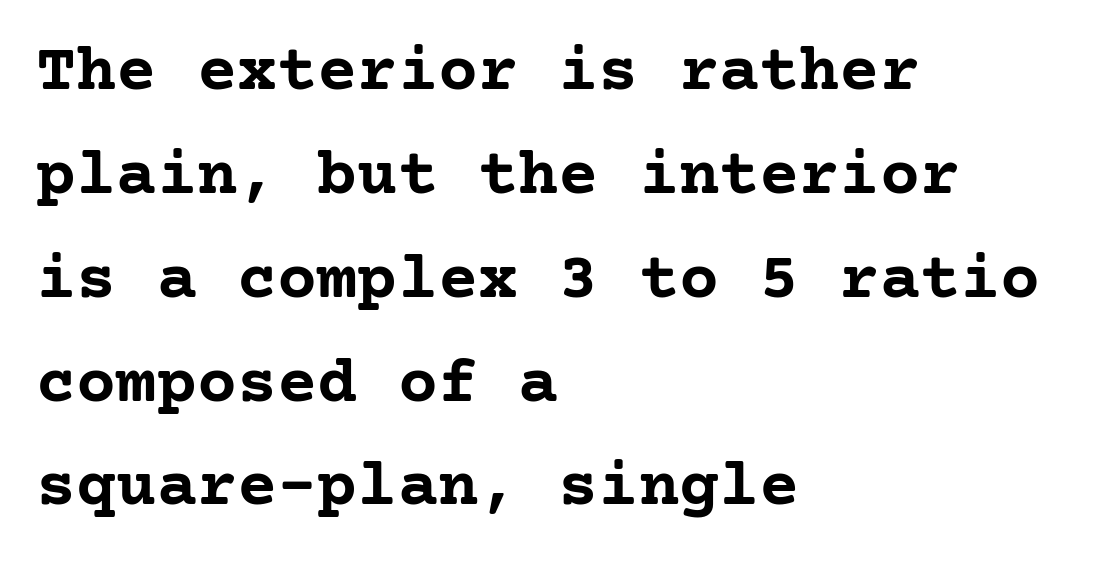
The image shows 67 px semibold serif type, upright; set left-aligned, normal line spacing (1.55x), normal letter spacing, not underlined; low stroke contrast and a medium x-height.
